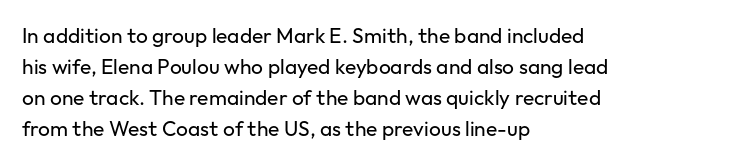
Q: Is the text bold? A: No.
Q: Is the text italic (slanted)? A: No, it is upright.
Q: Is the text underlined? A: No.
Q: How is the paragraph aligned? A: Left-aligned.
Q: Is the spacing between letters normal or unusually wide? A: Normal.
Q: Is the spacing between lines tight, normal or loose? A: Normal.
